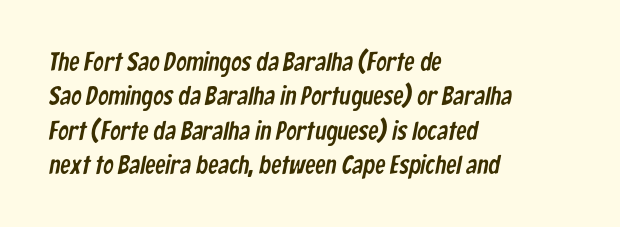
Q: Is the text underlined? A: No.
Q: How is the paragraph aligned? A: Left-aligned.
Q: Is the spacing between letters normal or unusually wide? A: Normal.
Q: Is the spacing between lines tight, normal or loose? A: Normal.
